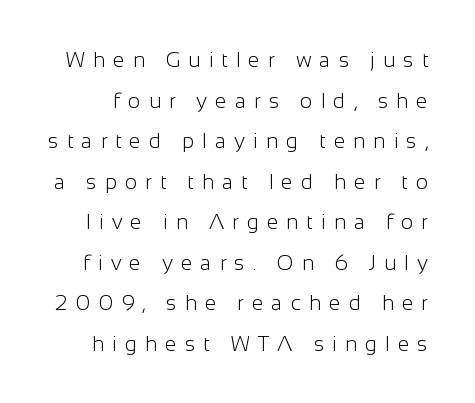
{"italic": "no", "bold": "no", "underline": "no", "line_spacing": "loose", "line_spacing_ratio": 1.93, "letter_spacing": "wide", "letter_spacing_em": 0.38, "glyph_px": 21}
